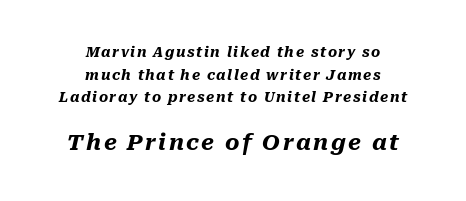
Q: Is the text bold? A: Yes.
Q: Is the text italic (slanted)? A: Yes, it leans right by about 10 degrees.
Q: Is the text underlined? A: No.
Q: How is the paragraph aligned? A: Centered.
Q: Is the spacing between lines tight, normal or loose? A: Normal.
Q: Which block of text is set in a larger size, the first (top) or the second (bottom)? A: The second (bottom) one.
